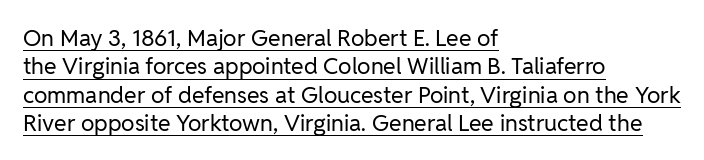
Q: Is the text bold? A: No.
Q: Is the text italic (slanted)? A: No, it is upright.
Q: Is the text underlined? A: Yes.
Q: How is the paragraph aligned? A: Left-aligned.
Q: Is the spacing between letters normal or unusually wide? A: Normal.
